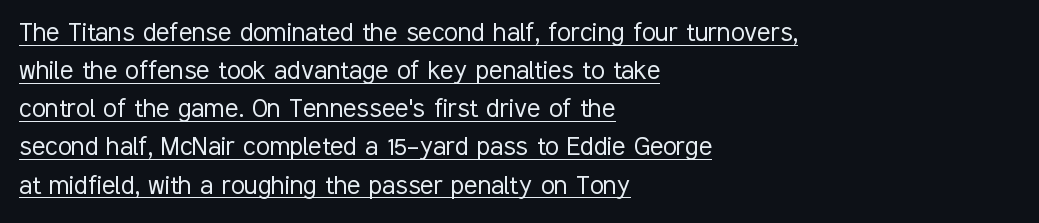
No extra ink here — the face is not bold. The face used here is proportionally spaced, like ordinary book or web type. Posture: straight, roman, zero tilt. Nope, no serifs anywhere on these letters. Casual observation: everything's shoved over to the left. There is no visible air inserted between adjacent glyphs.
